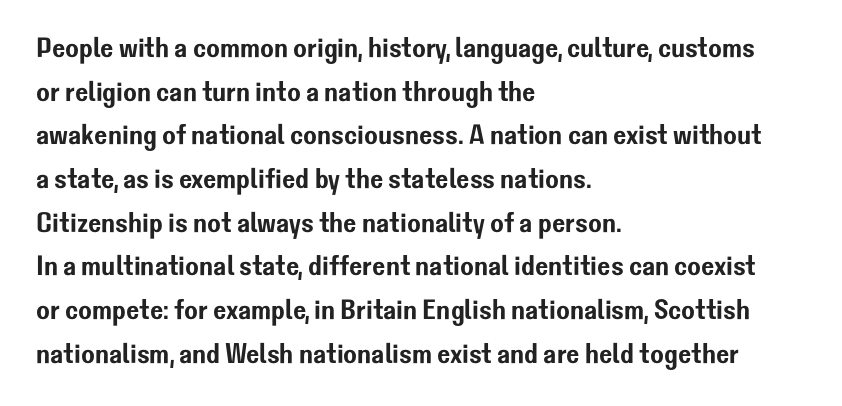
{"serif": "no", "italic": "no", "width": "normal", "stroke_contrast": "low", "x_height": "medium", "monospaced": "no", "underline": "no", "align": "left", "line_spacing": "normal", "line_spacing_ratio": 1.56, "letter_spacing": "normal", "letter_spacing_em": 0.0, "glyph_px": 28}
